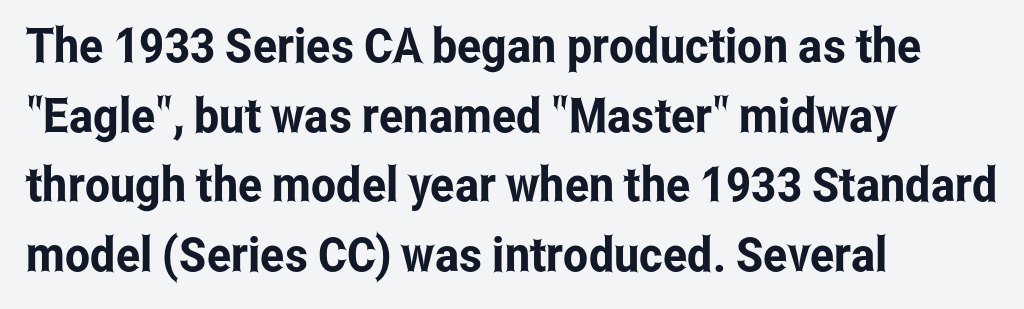
The image shows 48 px condensed sans-serif type, upright; set left-aligned, normal line spacing (1.45x), normal letter spacing, not underlined; low stroke contrast and a medium x-height.
